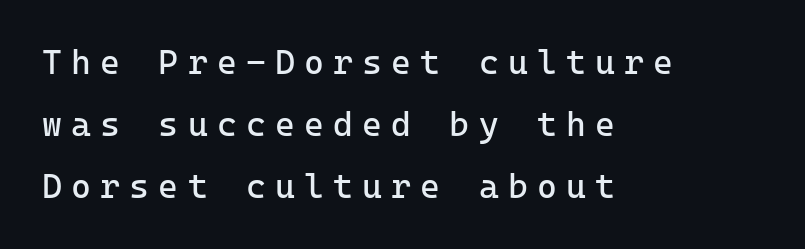
Q: Is the text bold? A: No.
Q: Is the text italic (slanted)? A: No, it is upright.
Q: Is the typeface a serif or a sans-serif typeface? A: Sans-serif.
Q: Is the text underlined? A: No.
Q: How is the paragraph aligned? A: Left-aligned.
Q: Is the spacing between letters normal or unusually wide? A: Unusually wide.
Q: Width (condensed, normal, or wide)? A: Normal.
Q: Stroke contrast? A: Low.
Q: x-height? A: Medium.
